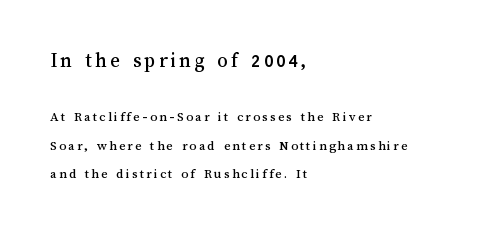
The image shows 21 px text type, upright; set left-aligned, loose line spacing (2.03x), not underlined; the first (top) block is 1.5x larger.
